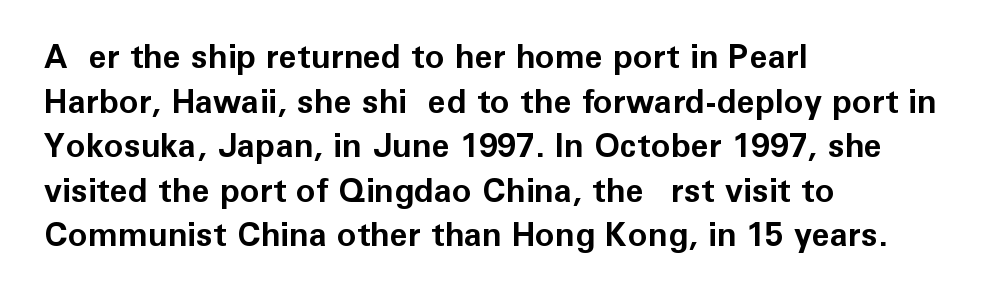
Q: Is the text bold? A: Yes.
Q: Is the text italic (slanted)? A: No, it is upright.
Q: Is the typeface a serif or a sans-serif typeface? A: Sans-serif.
Q: Is the text underlined? A: No.
Q: How is the paragraph aligned? A: Left-aligned.
Q: Is the spacing between letters normal or unusually wide? A: Normal.
Q: Is the spacing between lines tight, normal or loose? A: Normal.
Q: Width (condensed, normal, or wide)? A: Normal.
Q: Stroke contrast? A: Low.
Q: x-height? A: Medium.
Q: Monospaced? A: No.
